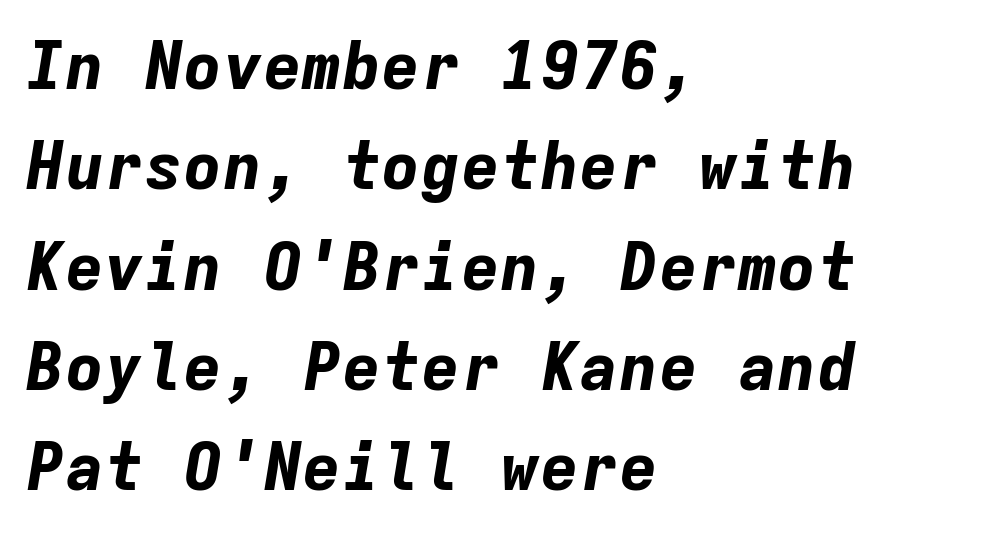
The image shows 66 px bold type, italic (leaning right), monospaced; set left-aligned, normal line spacing (1.52x), normal letter spacing, not underlined; low stroke contrast and a medium x-height.
